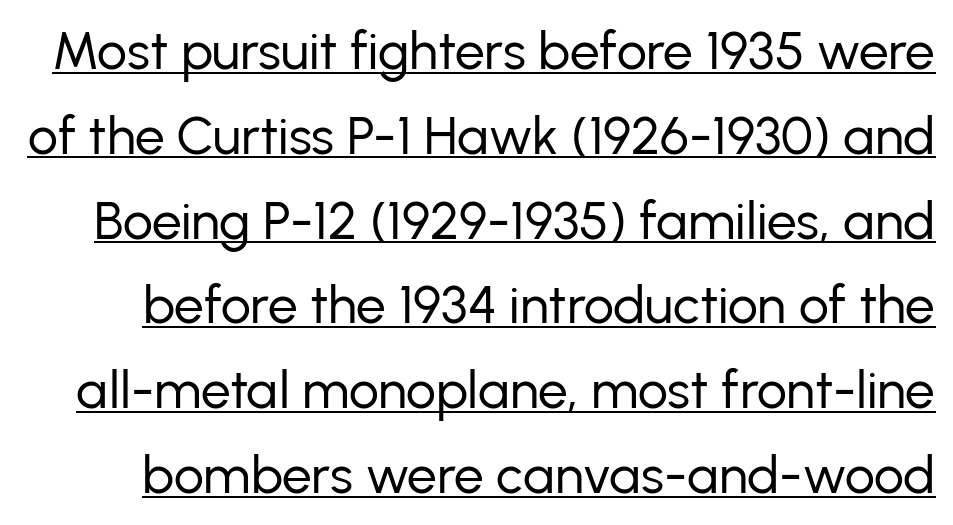
Q: Is the text bold? A: No.
Q: Is the text italic (slanted)? A: No, it is upright.
Q: Is the typeface a serif or a sans-serif typeface? A: Sans-serif.
Q: Is the text underlined? A: Yes.
Q: Is the spacing between letters normal or unusually wide? A: Normal.
Q: Is the spacing between lines tight, normal or loose? A: Normal.
Q: Width (condensed, normal, or wide)? A: Normal.
Q: Stroke contrast? A: Low.
Q: x-height? A: Medium.
Q: Monospaced? A: No.
